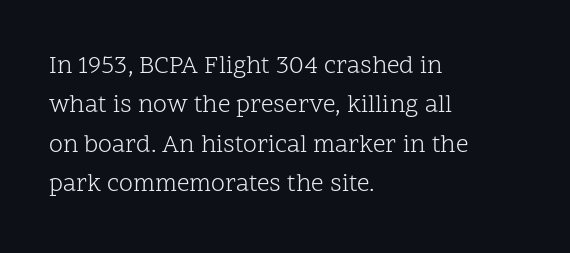
This block has exactly the height ordinary leading produces. Heft: none added — not bold. The face used here is rendered with its standard letterfit. Horizontally, the lines are justified to the leading edge only.
